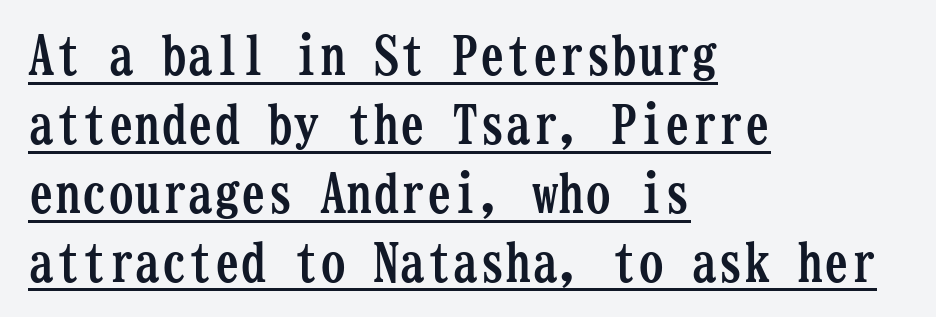
{"serif": "yes", "italic": "no", "bold": "yes", "weight": "semibold", "width": "condensed", "stroke_contrast": "low", "x_height": "medium", "monospaced": "yes", "underline": "yes", "align": "left", "line_spacing": "normal", "line_spacing_ratio": 1.3, "letter_spacing": "normal", "letter_spacing_em": 0.0, "glyph_px": 53}
